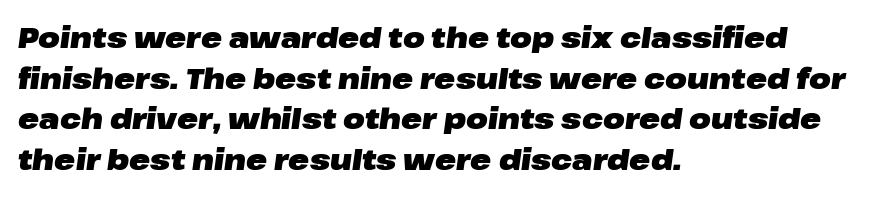
{"italic": "yes", "lean": "right", "slant_degrees": 8, "bold": "yes", "weight": "heavy", "width": "wide", "stroke_contrast": "low", "x_height": "medium", "monospaced": "no", "underline": "no", "align": "left", "line_spacing": "normal", "line_spacing_ratio": 1.45, "letter_spacing": "normal", "letter_spacing_em": 0.0, "glyph_px": 28}
